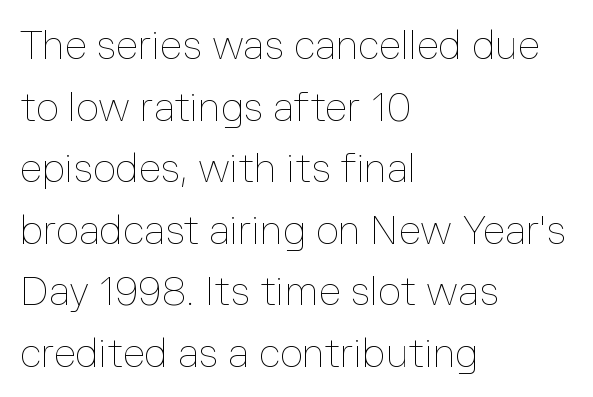
Heaviness? Minimal to ordinary, like unemphasized prose. Tracking value appears to be zero — textbook default spacing. The type sits square on the baseline with zero lean. Here the designer chose a conventional face with non-uniform glyph widths. Check under the words: just untouched page. Compared with a centered layout, this one pins lines to the left instead.
